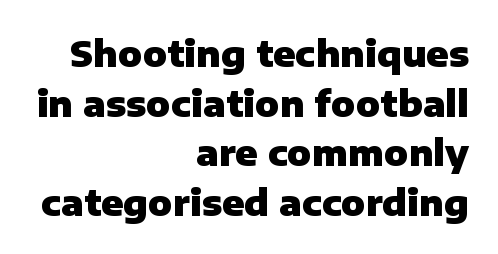
Leading: standard. Casual observation: everything's shoved over to the right. Descenders hang freely into open space. Font category for this specimen: sans-serif. This sample uses plain, unmodified letter spacing. This is the regular roman posture of the typeface.
